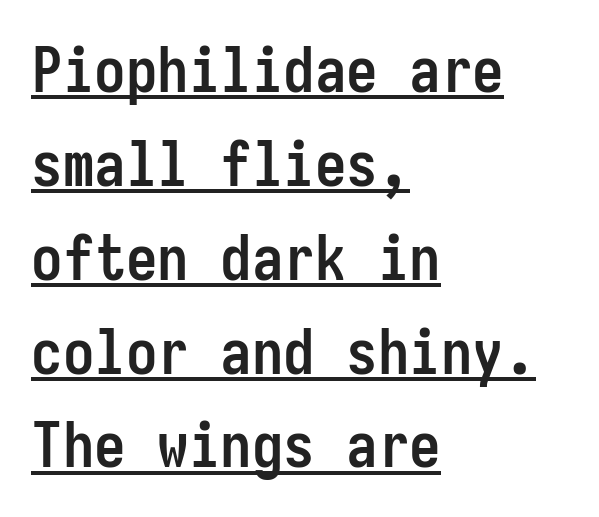
{"serif": "no", "italic": "no", "bold": "yes", "weight": "semibold", "width": "condensed", "stroke_contrast": "low", "x_height": "medium", "monospaced": "yes", "underline": "yes", "align": "left", "line_spacing": "normal", "line_spacing_ratio": 1.49, "letter_spacing": "normal", "letter_spacing_em": 0.0, "glyph_px": 63}
